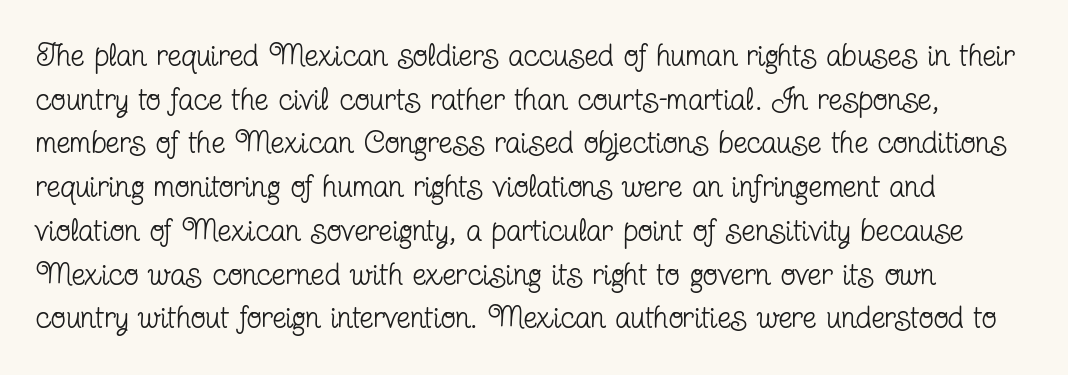
The image shows 31 px regular-weight, condensed serif type, upright; set normal line spacing (1.41x), normal letter spacing, not underlined; low stroke contrast and a medium x-height.
